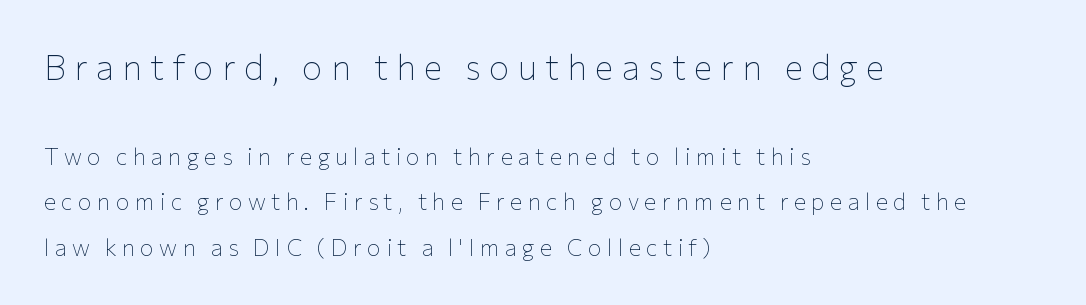
{"serif": "no", "italic": "no", "bold": "no", "weight": "thin", "width": "normal", "stroke_contrast": "low", "x_height": "medium", "monospaced": "no", "underline": "no", "align": "left", "line_spacing": "loose", "line_spacing_ratio": 1.97, "letter_spacing": "wide", "letter_spacing_em": 0.23, "larger_block": "first", "size_ratio": 1.52, "glyph_px": 35}
